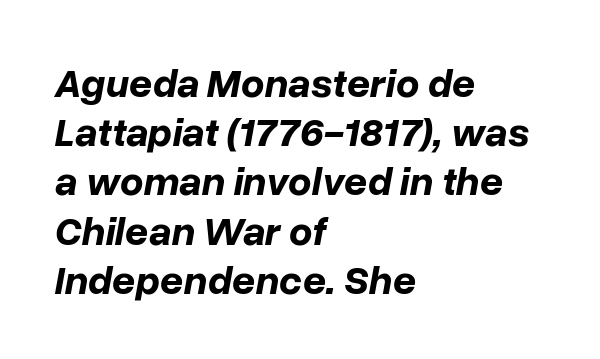
Q: Is the text bold? A: Yes.
Q: Is the text italic (slanted)? A: Yes, it leans right by about 10 degrees.
Q: Is the text underlined? A: No.
Q: How is the paragraph aligned? A: Left-aligned.
Q: Is the spacing between letters normal or unusually wide? A: Normal.
Q: Width (condensed, normal, or wide)? A: Normal.
Q: Stroke contrast? A: Low.
Q: x-height? A: Medium.
Q: Monospaced? A: No.
